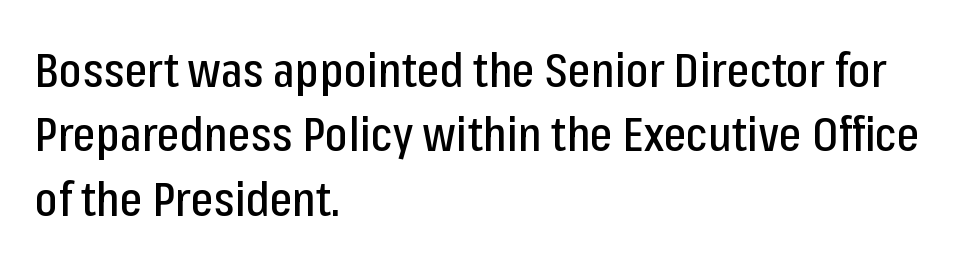
What stands out about the letter spacing? Nothing — it is the standard amount. Letters rest on an invisible, unmarked baseline. A sans-serif font was chosen for this passage. You could not count columns in this text — the font is proportionally spaced. The setting favours the left margin, as ordinary paragraphs usually do. Every stem runs plumb, perpendicular to the baseline.
